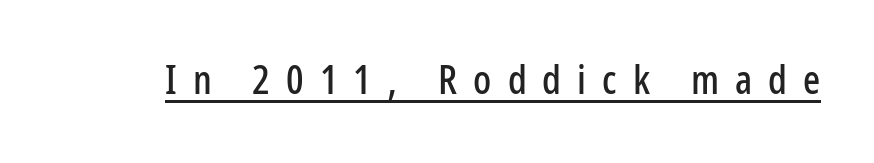
Q: Is the text italic (slanted)? A: No, it is upright.
Q: Is the typeface a serif or a sans-serif typeface? A: Sans-serif.
Q: Is the text underlined? A: Yes.
Q: Is the spacing between letters normal or unusually wide? A: Unusually wide.
Q: Width (condensed, normal, or wide)? A: Condensed.
Q: Stroke contrast? A: Low.
Q: x-height? A: Medium.
Q: Monospaced? A: No.
